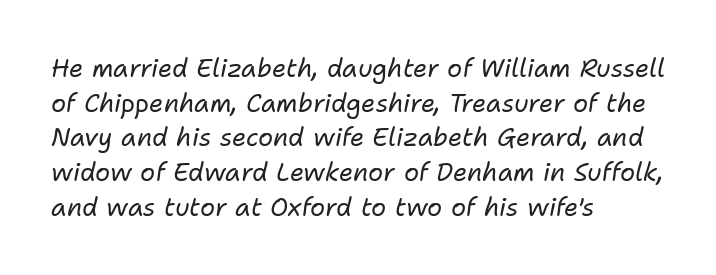
The image shows 25 px text type, italic (leaning right); set left-aligned, normal line spacing (1.39x), normal letter spacing, not underlined.
